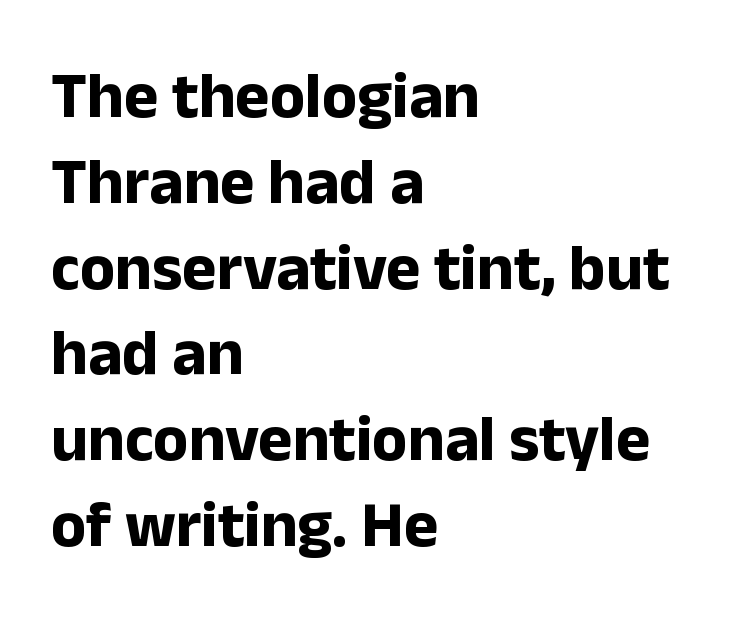
{"serif": "no", "italic": "no", "bold": "yes", "weight": "bold", "width": "normal", "stroke_contrast": "low", "x_height": "medium", "monospaced": "no", "underline": "no", "align": "left", "line_spacing": "normal", "line_spacing_ratio": 1.32, "letter_spacing": "normal", "letter_spacing_em": 0.0, "glyph_px": 65}
